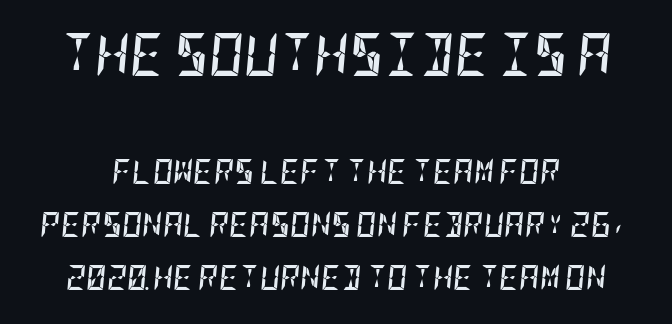
Q: Is the text bold? A: Yes.
Q: Is the text italic (slanted)? A: Yes, it leans right by about 5 degrees.
Q: Is the text underlined? A: No.
Q: How is the paragraph aligned? A: Centered.
Q: Is the spacing between letters normal or unusually wide? A: Normal.
Q: Is the spacing between lines tight, normal or loose? A: Loose.
Q: Which block of text is set in a larger size, the first (top) or the second (bottom)? A: The first (top) one.
Q: Width (condensed, normal, or wide)? A: Condensed.
Q: Stroke contrast? A: Low.
Q: x-height? A: Large.
